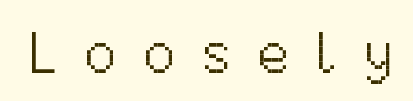
The image shows 60 px light sans-serif type, upright; set unusually wide letter spacing (+0.42 em), not underlined; medium stroke contrast and a medium x-height.
